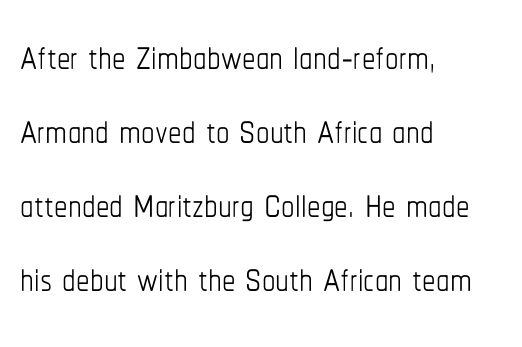
Q: Is the text bold? A: No.
Q: Is the text italic (slanted)? A: No, it is upright.
Q: Is the text underlined? A: No.
Q: How is the paragraph aligned? A: Left-aligned.
Q: Is the spacing between letters normal or unusually wide? A: Normal.
Q: Is the spacing between lines tight, normal or loose? A: Normal.
Q: Width (condensed, normal, or wide)? A: Condensed.
Q: Stroke contrast? A: Low.
Q: x-height? A: Medium.
Q: Monospaced? A: No.
